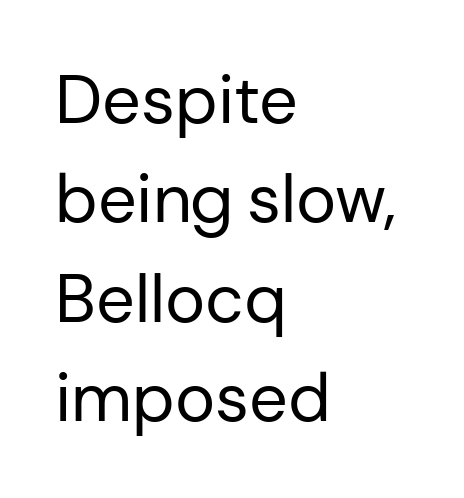
{"serif": "no", "italic": "no", "bold": "no", "weight": "regular", "width": "normal", "stroke_contrast": "low", "x_height": "medium", "monospaced": "no", "underline": "no", "align": "left", "line_spacing": "normal", "line_spacing_ratio": 1.46, "letter_spacing": "normal", "letter_spacing_em": 0.0, "glyph_px": 68}
